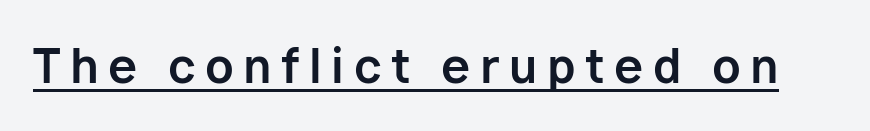
{"serif": "no", "italic": "no", "bold": "yes", "weight": "bold", "width": "normal", "stroke_contrast": "low", "x_height": "medium", "monospaced": "no", "underline": "yes", "letter_spacing": "wide", "letter_spacing_em": 0.2, "glyph_px": 47}
